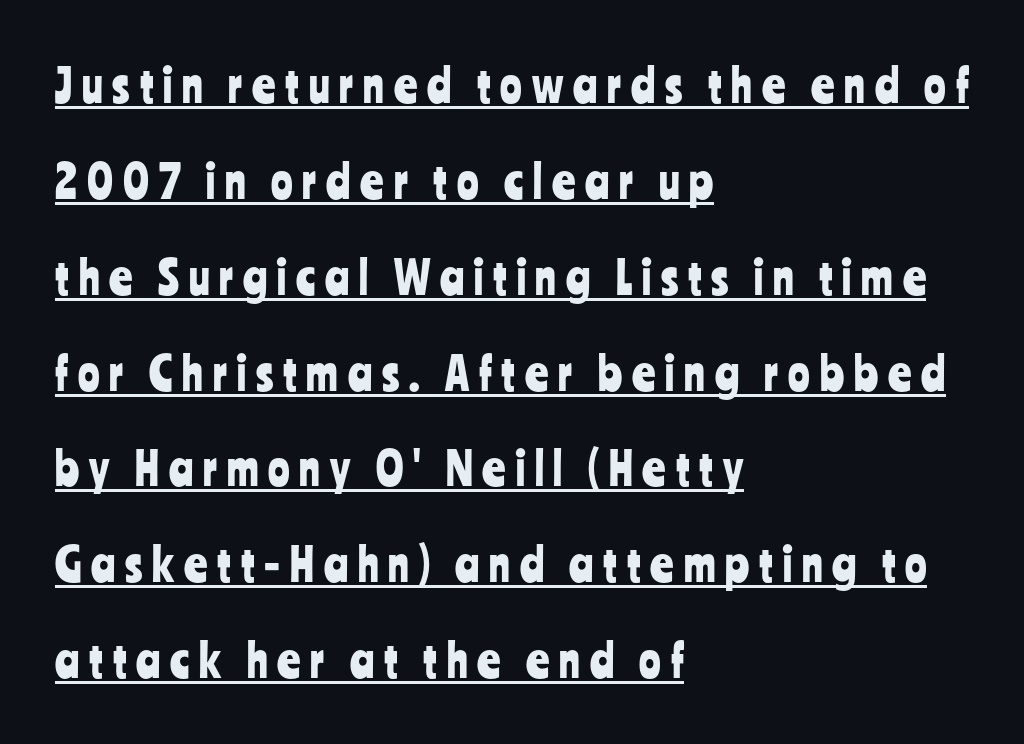
Q: Is the text italic (slanted)? A: No, it is upright.
Q: Is the typeface a serif or a sans-serif typeface? A: Sans-serif.
Q: Is the text underlined? A: Yes.
Q: How is the paragraph aligned? A: Left-aligned.
Q: Is the spacing between letters normal or unusually wide? A: Unusually wide.
Q: Is the spacing between lines tight, normal or loose? A: Loose.
Q: Width (condensed, normal, or wide)? A: Condensed.
Q: Stroke contrast? A: Low.
Q: x-height? A: Medium.
Q: Monospaced? A: No.
